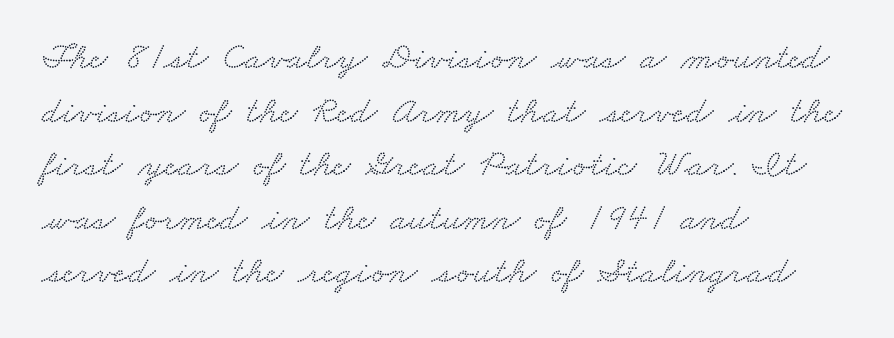
Q: Is the text underlined? A: No.
Q: How is the paragraph aligned? A: Left-aligned.
Q: Is the spacing between letters normal or unusually wide? A: Normal.
Q: Is the spacing between lines tight, normal or loose? A: Normal.
Q: Width (condensed, normal, or wide)? A: Wide.
Q: Stroke contrast? A: Low.
Q: x-height? A: Small.
Q: Monospaced? A: No.
